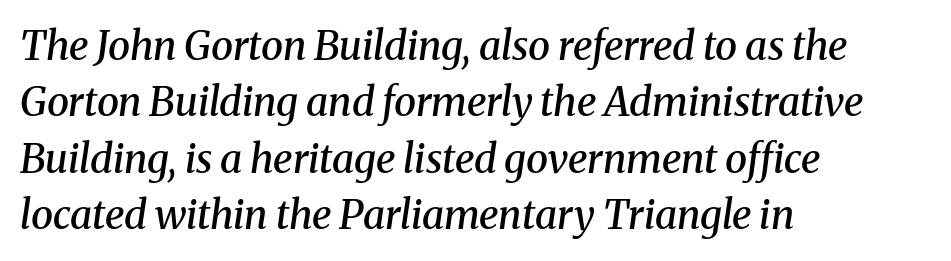
{"serif": "yes", "italic": "yes", "lean": "right", "slant_degrees": 8, "bold": "semi", "weight": "semibold", "width": "normal", "stroke_contrast": "medium", "x_height": "medium", "monospaced": "no", "underline": "no", "align": "left", "line_spacing": "normal", "line_spacing_ratio": 1.41, "letter_spacing": "normal", "letter_spacing_em": 0.0, "glyph_px": 40}
